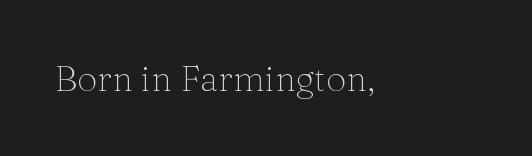
Q: Is the text bold? A: No.
Q: Is the text italic (slanted)? A: No, it is upright.
Q: Is the typeface a serif or a sans-serif typeface? A: Serif.
Q: Is the text underlined? A: No.
Q: Is the spacing between letters normal or unusually wide? A: Normal.
Q: Width (condensed, normal, or wide)? A: Normal.
Q: Stroke contrast? A: Medium.
Q: x-height? A: Medium.
Q: Monospaced? A: No.
